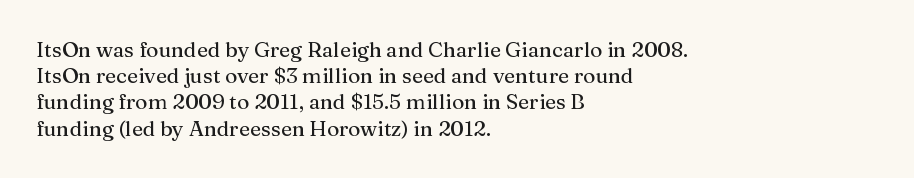
Q: Is the text italic (slanted)? A: No, it is upright.
Q: Is the text underlined? A: No.
Q: How is the paragraph aligned? A: Left-aligned.
Q: Is the spacing between letters normal or unusually wide? A: Normal.
Q: Is the spacing between lines tight, normal or loose? A: Normal.
